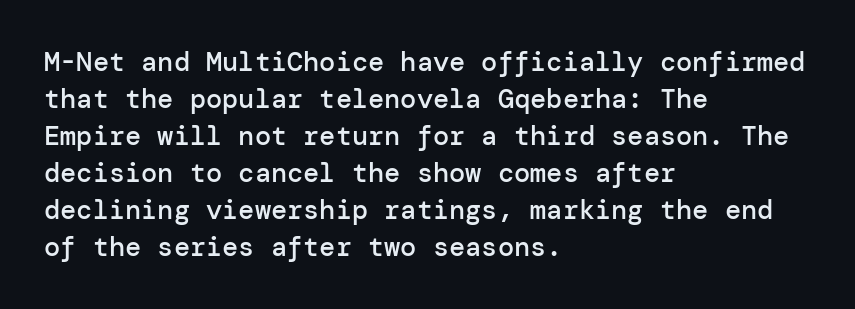
The image shows 27 px text type, upright; set left-aligned, normal line spacing (1.37x), normal letter spacing, not underlined.
